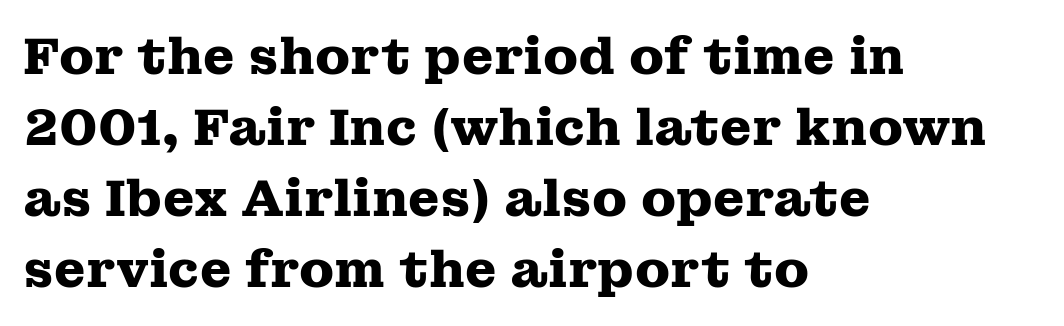
Q: Is the text bold? A: Yes.
Q: Is the text italic (slanted)? A: No, it is upright.
Q: Is the typeface a serif or a sans-serif typeface? A: Serif.
Q: Is the text underlined? A: No.
Q: How is the paragraph aligned? A: Left-aligned.
Q: Is the spacing between letters normal or unusually wide? A: Normal.
Q: Is the spacing between lines tight, normal or loose? A: Normal.
Q: Width (condensed, normal, or wide)? A: Wide.
Q: Stroke contrast? A: Medium.
Q: x-height? A: Medium.
Q: Monospaced? A: No.
